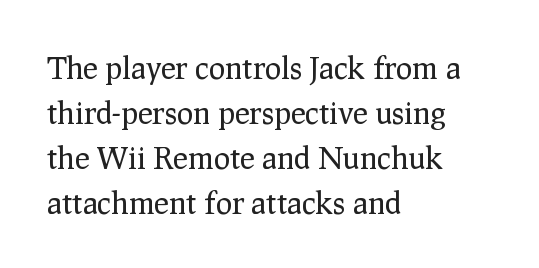
Q: Is the text bold? A: No.
Q: Is the text italic (slanted)? A: No, it is upright.
Q: Is the typeface a serif or a sans-serif typeface? A: Serif.
Q: Is the text underlined? A: No.
Q: How is the paragraph aligned? A: Left-aligned.
Q: Is the spacing between letters normal or unusually wide? A: Normal.
Q: Is the spacing between lines tight, normal or loose? A: Normal.
Q: Width (condensed, normal, or wide)? A: Normal.
Q: Stroke contrast? A: Low.
Q: x-height? A: Medium.
Q: Monospaced? A: No.
